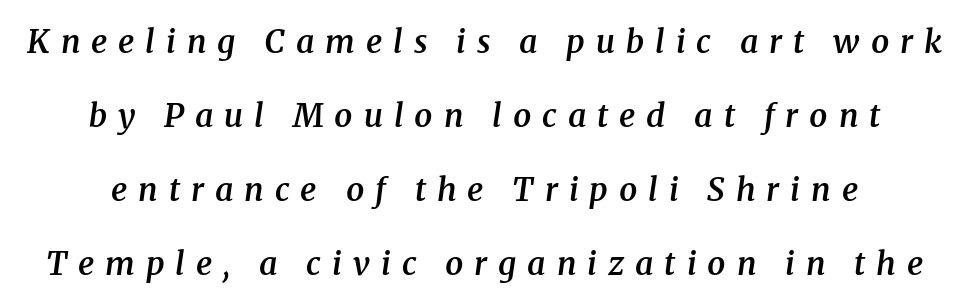
The font family rendered here belongs to the serif group. Think of a printed novel: that variable character pitch is what you see here. A bit beefed up — I'd call it semibold rather than bold. Posture: slanted. Plain, unruled lines of type.
